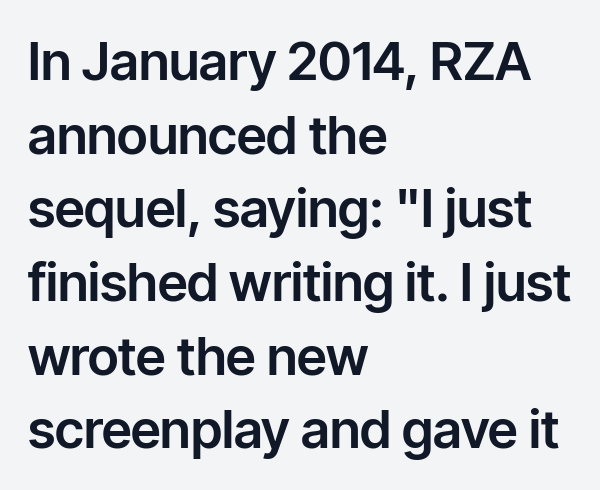
{"serif": "no", "italic": "no", "width": "normal", "stroke_contrast": "low", "x_height": "medium", "monospaced": "no", "underline": "no", "align": "left", "line_spacing": "normal", "line_spacing_ratio": 1.39, "letter_spacing": "normal", "letter_spacing_em": 0.0, "glyph_px": 53}
